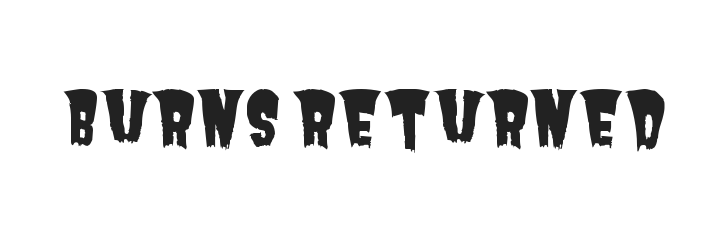
The face used here is proportionally spaced, like ordinary book or web type. Plain, unruled lines of type. In terms of letterform style, serifs are entirely absent. Honestly, the letter spacing is just normal — you wouldn't notice it.
